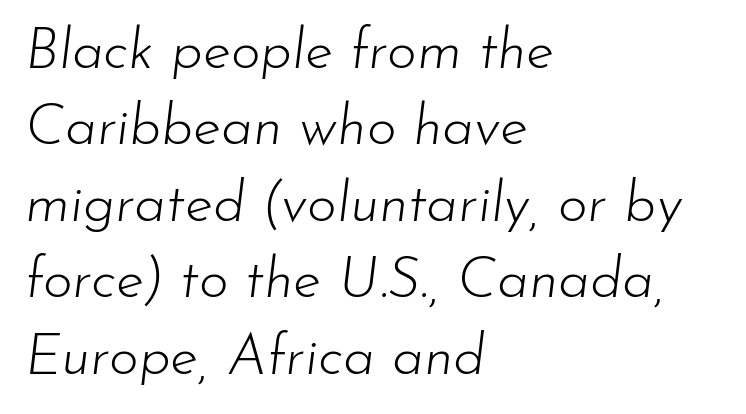
Q: Is the text bold? A: No.
Q: Is the text italic (slanted)? A: Yes, it leans right by about 7 degrees.
Q: Is the text underlined? A: No.
Q: How is the paragraph aligned? A: Left-aligned.
Q: Is the spacing between letters normal or unusually wide? A: Normal.
Q: Is the spacing between lines tight, normal or loose? A: Normal.
Q: Width (condensed, normal, or wide)? A: Normal.
Q: Stroke contrast? A: Low.
Q: x-height? A: Small.
Q: Monospaced? A: No.
